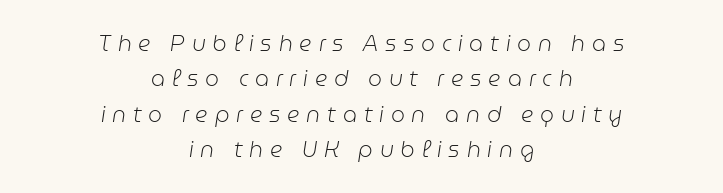
{"italic": "yes", "lean": "right", "slant_degrees": 9, "bold": "no", "underline": "no", "align": "center", "line_spacing": "normal", "line_spacing_ratio": 1.61, "letter_spacing": "wide", "letter_spacing_em": 0.31, "glyph_px": 22}
